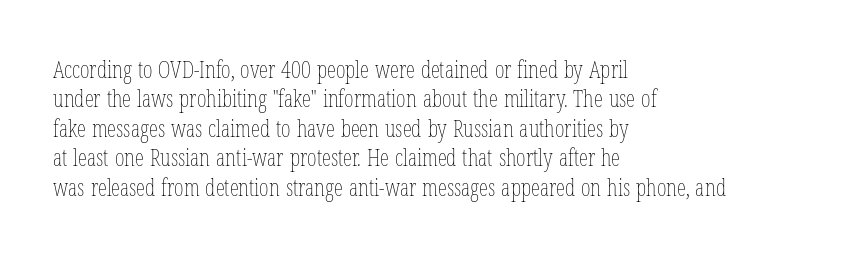
The image shows 23 px text type, upright; set left-aligned, normal line spacing (1.28x), normal letter spacing, not underlined.
